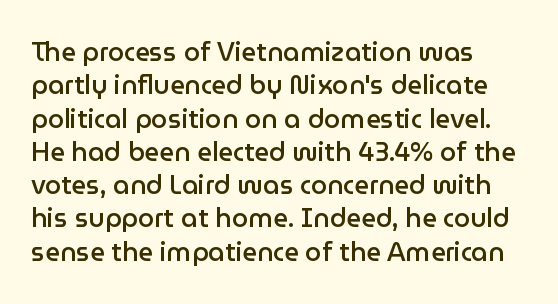
The line texture is even and compact thanks to regular tracking. Tall strokes in this sample are plumb rather than angled. The paragraph shown leans on its left margin. The strip under each line holds only bare page.
